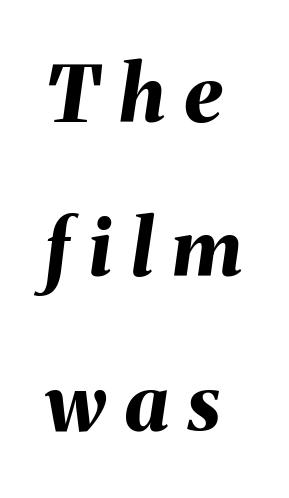
{"italic": "yes", "lean": "right", "slant_degrees": 8, "bold": "yes", "weight": "bold", "width": "normal", "stroke_contrast": "medium", "x_height": "medium", "monospaced": "no", "underline": "no", "align": "left", "line_spacing": "loose", "line_spacing_ratio": 1.98, "letter_spacing": "wide", "letter_spacing_em": 0.25, "glyph_px": 78}
